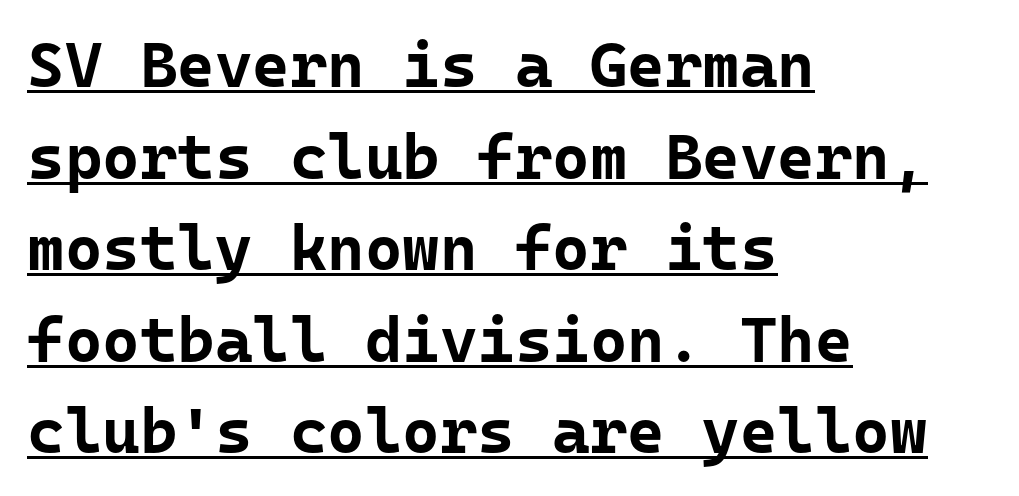
How would I describe the line gaps? Plain and ordinary. Does a line run under the words? Yes, clearly. As a designer I'd log this as weight 700, bold. Each word holds together tightly as a unit, with standard inter-letter gaps. One-word summary of the alignment: left. Nothing sits at the stroke ends, so this counts as sans-serif.
